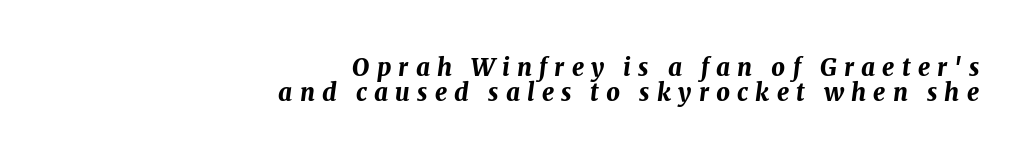
The space directly below the letters is spotless. Each new line begins almost immediately beneath the previous one. The specimen reads as italic at a glance. Inter-character spacing is expanded well beyond the font's built-in metrics. Each line ends at the same right margin while the left side varies. Pretty heavy lettering here — definitely bold.
